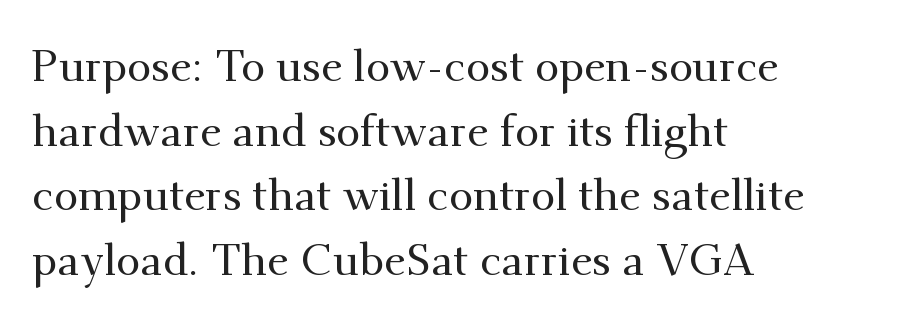
The image shows 44 px serif type, upright; set left-aligned, normal line spacing (1.47x), normal letter spacing, not underlined; medium stroke contrast and a small x-height.
